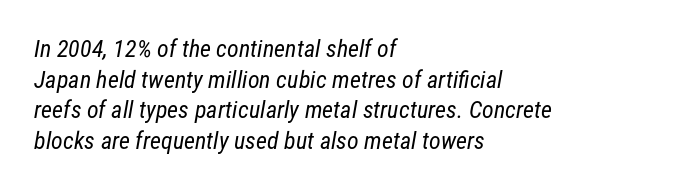
Is the stroke heavy? The answer is a plain regular-or-lighter. Glance below the letters and you will spot only blank space. The lines in this sample share a left origin and differ only in where they stop. Standard letterfit; no display-style spreading of the glyphs. Interline gaps are of average width in this sample.
